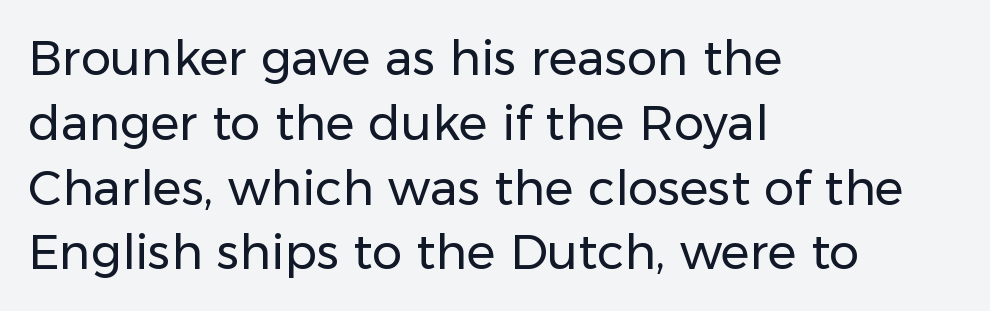
{"serif": "no", "italic": "no", "bold": "no", "weight": "regular", "width": "normal", "stroke_contrast": "low", "x_height": "medium", "monospaced": "no", "underline": "no", "align": "left", "line_spacing": "normal", "line_spacing_ratio": 1.35, "letter_spacing": "normal", "letter_spacing_em": 0.0, "glyph_px": 48}
